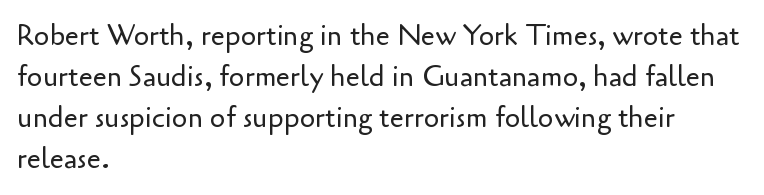
A typesetter would call this proportional, since set widths differ per character. Quick note: not italic, upright. The designer left line spacing at the default. The letters sit at their default tracking, neither squeezed nor spread.
